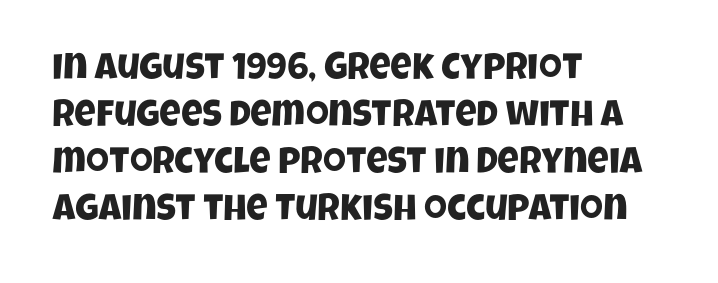
The image shows 37 px condensed sans-serif type; set left-aligned, normal line spacing (1.27x), normal letter spacing, not underlined; low stroke contrast and a large x-height.
